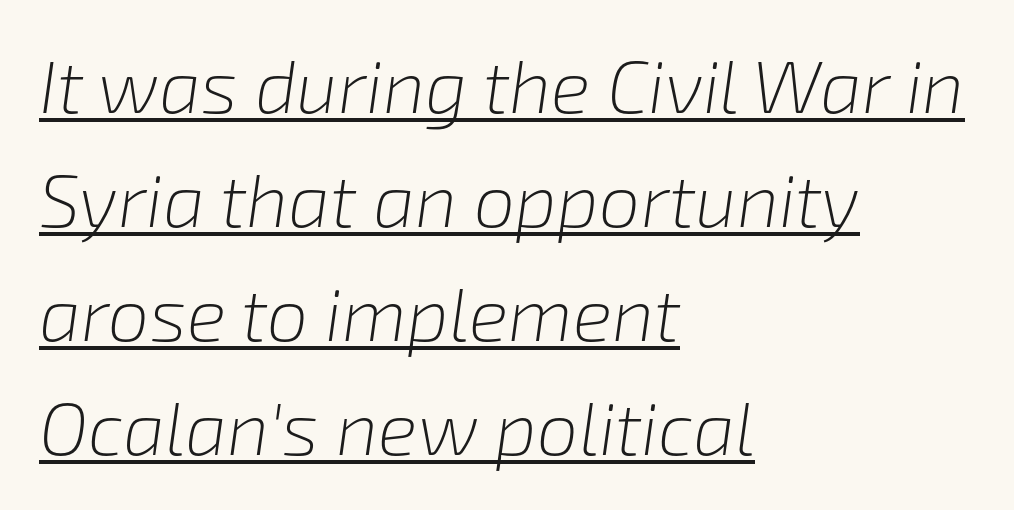
The image shows 74 px light type, italic (leaning right); set left-aligned, normal line spacing (1.54x), normal letter spacing, underlined; low stroke contrast and a medium x-height.
